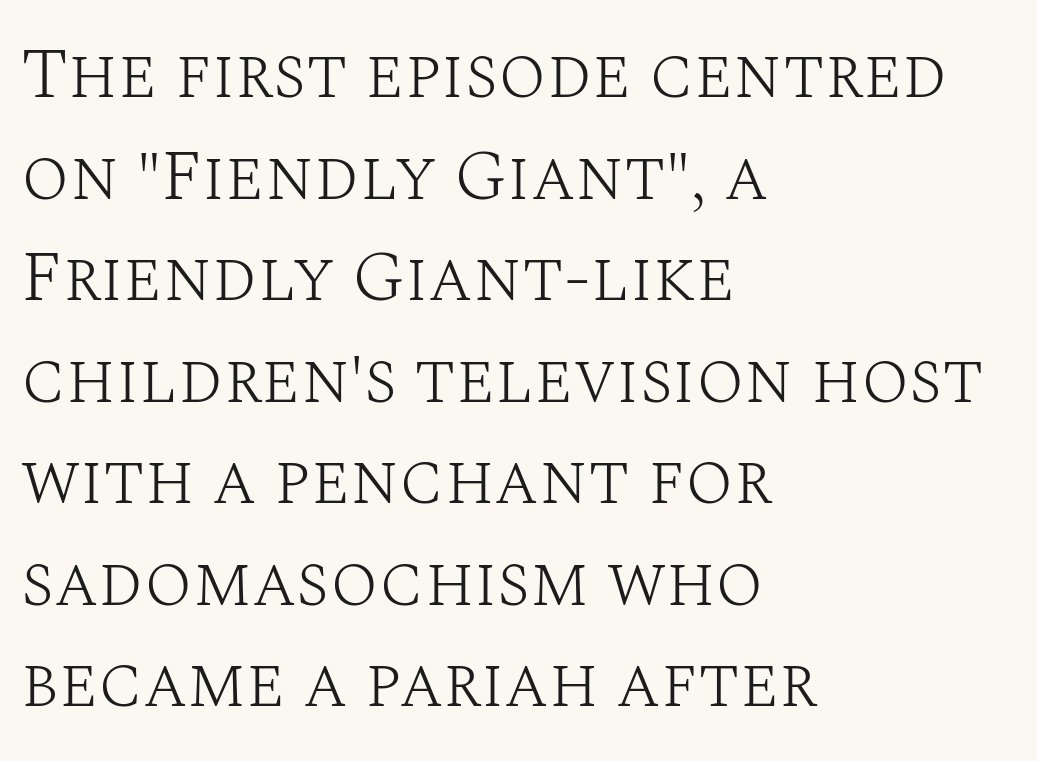
Q: Is the text bold? A: No.
Q: Is the text italic (slanted)? A: No, it is upright.
Q: Is the typeface a serif or a sans-serif typeface? A: Serif.
Q: Is the text underlined? A: No.
Q: How is the paragraph aligned? A: Left-aligned.
Q: Is the spacing between letters normal or unusually wide? A: Normal.
Q: Is the spacing between lines tight, normal or loose? A: Normal.
Q: Width (condensed, normal, or wide)? A: Normal.
Q: Stroke contrast? A: Medium.
Q: x-height? A: Large.
Q: Monospaced? A: No.
